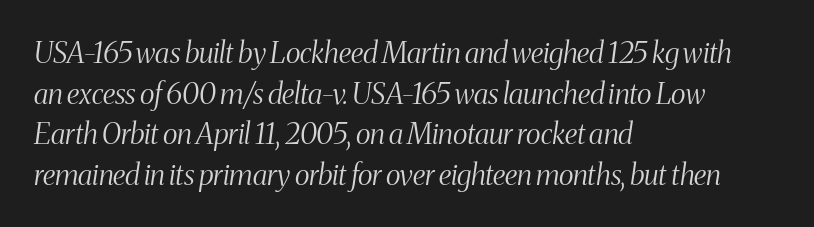
{"serif": "yes", "italic": "yes", "lean": "right", "slant_degrees": 8, "bold": "no", "weight": "light", "width": "condensed", "stroke_contrast": "medium", "x_height": "medium", "monospaced": "no", "underline": "no", "align": "left", "line_spacing": "normal", "line_spacing_ratio": 1.4, "letter_spacing": "normal", "letter_spacing_em": 0.0, "glyph_px": 29}
